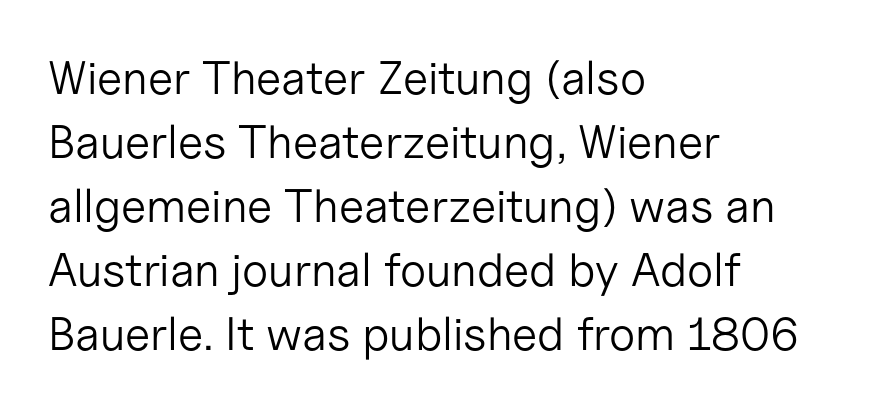
{"serif": "no", "italic": "no", "bold": "no", "weight": "light", "width": "normal", "stroke_contrast": "low", "x_height": "medium", "monospaced": "no", "underline": "no", "align": "left", "line_spacing": "normal", "line_spacing_ratio": 1.36, "letter_spacing": "normal", "letter_spacing_em": 0.0, "glyph_px": 47}
